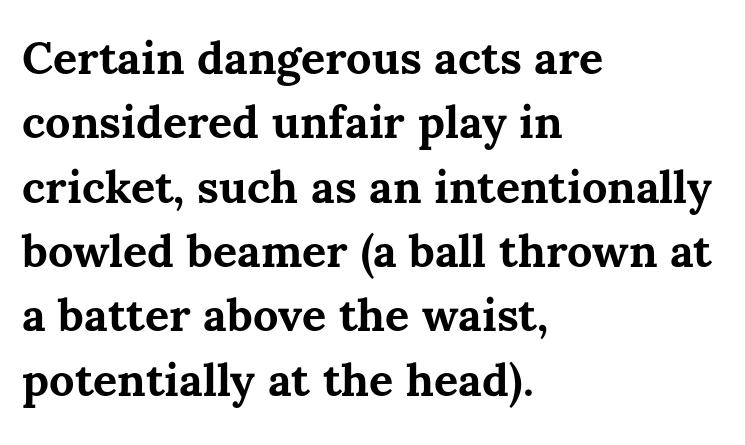
{"italic": "no", "bold": "yes", "weight": "bold", "width": "normal", "stroke_contrast": "medium", "x_height": "medium", "monospaced": "no", "underline": "no", "align": "left", "line_spacing": "normal", "line_spacing_ratio": 1.43, "letter_spacing": "normal", "letter_spacing_em": 0.0, "glyph_px": 45}
